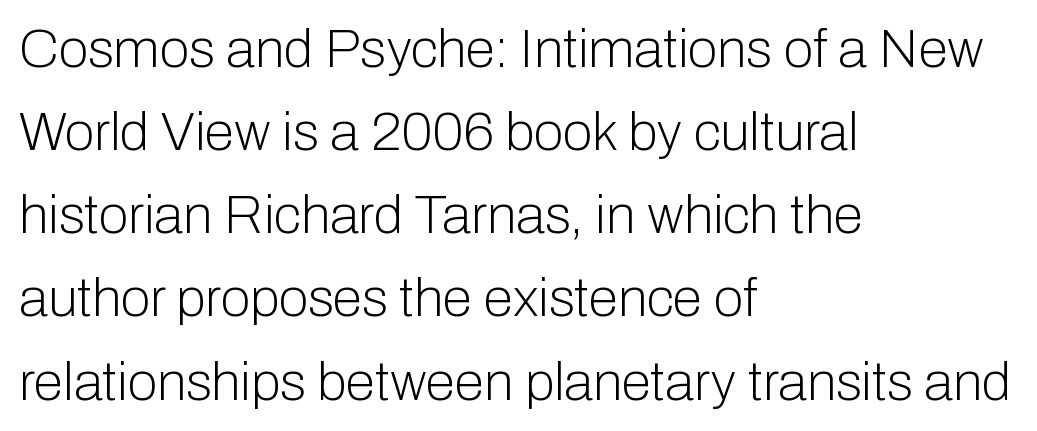
The image shows 54 px light sans-serif type, upright; set left-aligned, normal line spacing (1.54x), normal letter spacing, not underlined; low stroke contrast and a medium x-height.
